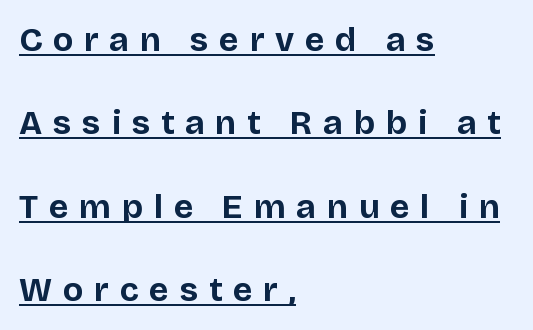
No italicization has been applied; the sample stays upright. Each letter keeps its own natural width here, so spacing adapts to shape. The tracking reads as deliberately expanded to a designer's eye. Summary of vertical rhythm: relaxed, with wide interline spacing. Underlining? Definitely there. Short and long lines alike share a common starting point at left.
